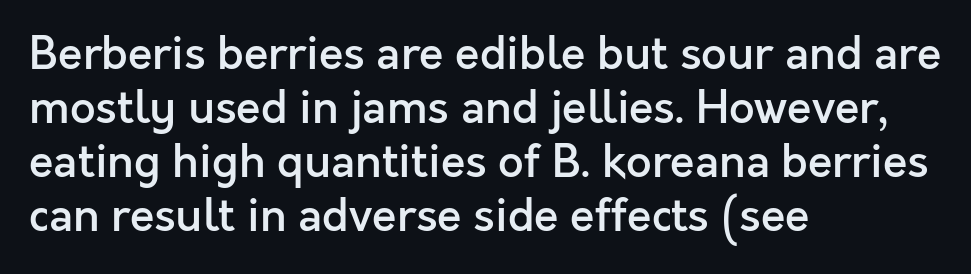
Nobody touched the tracking dial on this one. Caption: semibold face, moderately heavy strokes. The text was rendered using a sans face with plain stroke endings. This rendering uses left alignment, leaving the right contour irregular.
